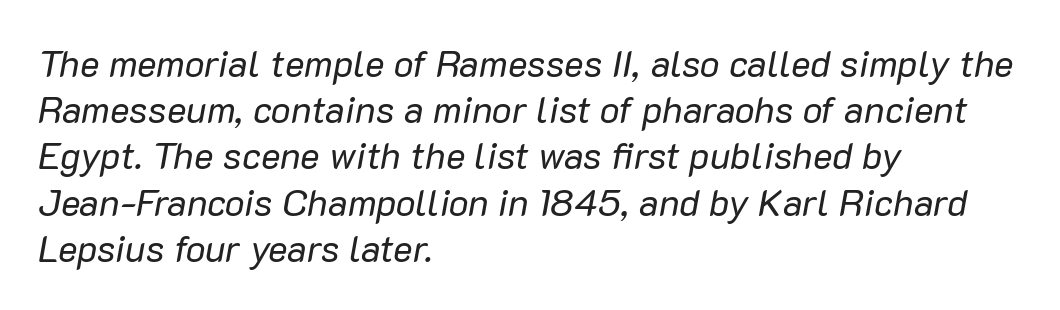
{"italic": "yes", "lean": "right", "slant_degrees": 10, "bold": "no", "weight": "regular", "width": "normal", "stroke_contrast": "low", "x_height": "medium", "monospaced": "no", "underline": "no", "align": "left", "line_spacing": "normal", "line_spacing_ratio": 1.25, "letter_spacing": "normal", "letter_spacing_em": 0.0, "glyph_px": 37}
